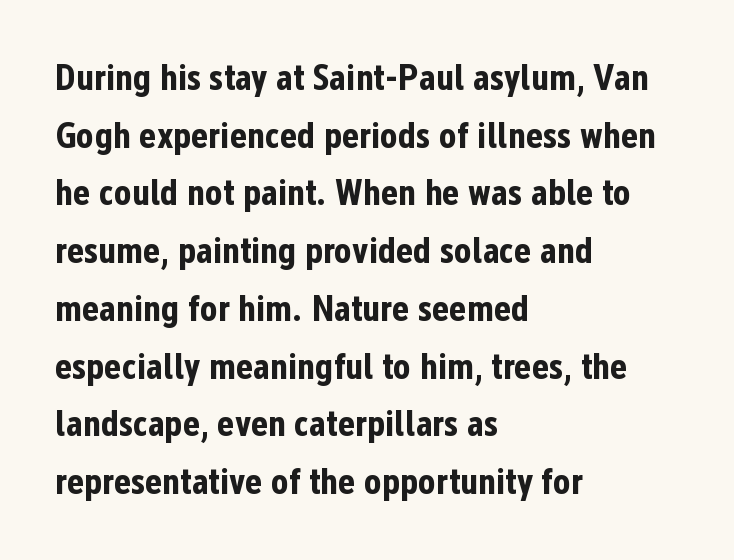
Q: Is the text bold? A: Yes.
Q: Is the text italic (slanted)? A: No, it is upright.
Q: Is the typeface a serif or a sans-serif typeface? A: Sans-serif.
Q: Is the text underlined? A: No.
Q: How is the paragraph aligned? A: Left-aligned.
Q: Is the spacing between letters normal or unusually wide? A: Normal.
Q: Is the spacing between lines tight, normal or loose? A: Normal.
Q: Width (condensed, normal, or wide)? A: Condensed.
Q: Stroke contrast? A: Low.
Q: x-height? A: Medium.
Q: Monospaced? A: No.
